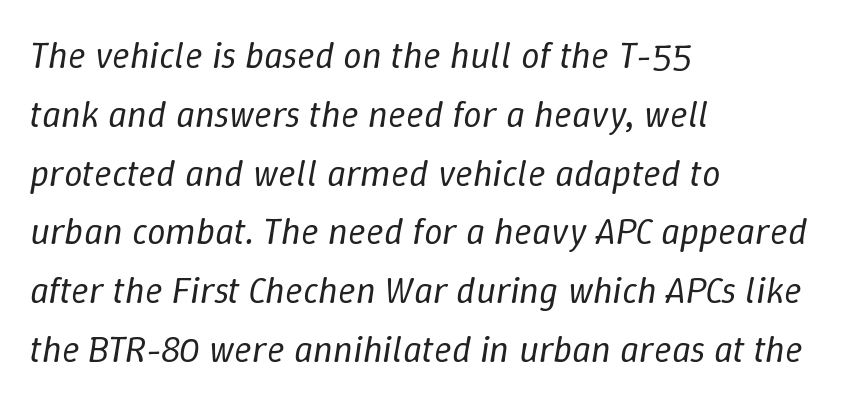
Normally led — the rows are evenly, conventionally spaced. Alignment: flush left. Slanted lettering throughout. Check under the words: just untouched page. Caption: standard tracking, unaltered.
